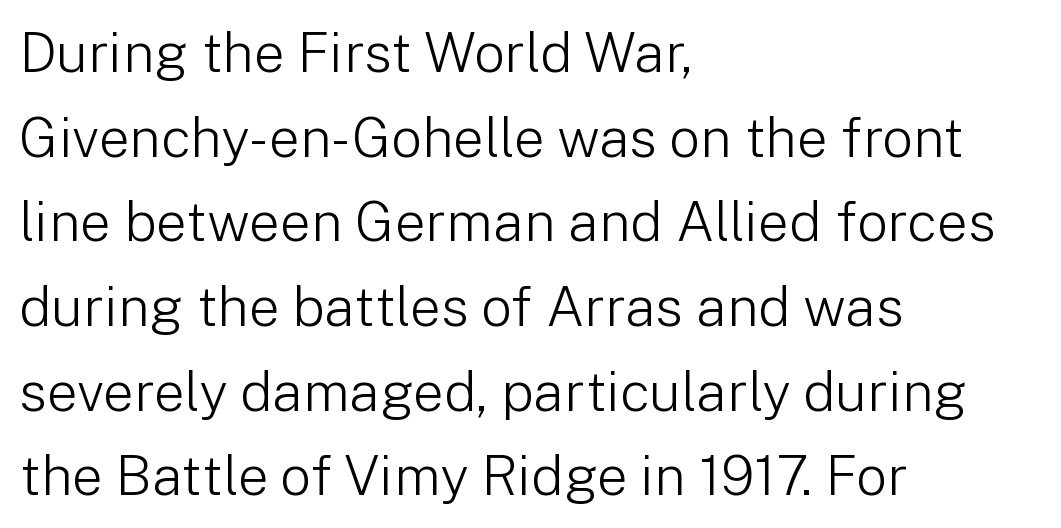
The designer went with a sans here, leaving each stem footless. Compared with typical body copy, the letter spacing here is the same. Has an underline been added? It has not. Vertically, the passage feels balanced, rows spaced as you'd expect. Ordinary non-slanted type is in use.
